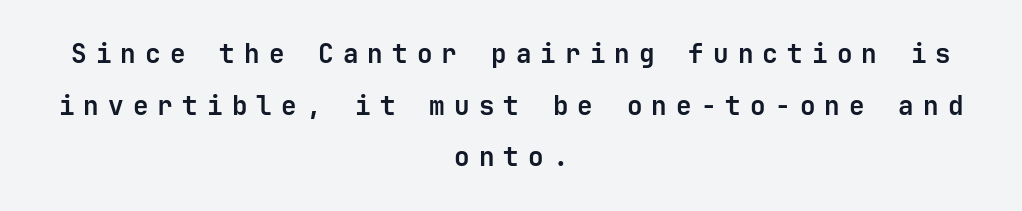
Weight: bold. Caption: expanded tracking, letters set apart. Quick note: underline off. Is there much room between lines? Yes — plenty of vertical air separates them. Posture: straight, roman, zero tilt. Horizontal alignment here is central, giving a formal, balanced look.
